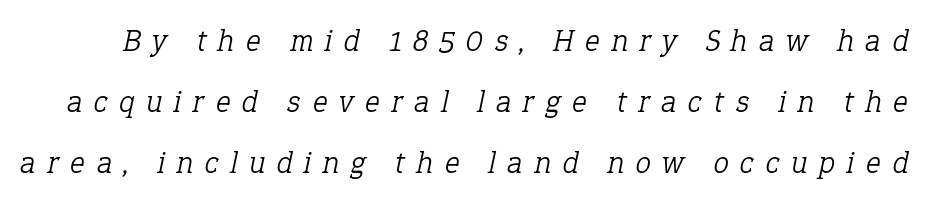
Q: Is the text bold? A: No.
Q: Is the text italic (slanted)? A: Yes, it leans right by about 12 degrees.
Q: Is the typeface a serif or a sans-serif typeface? A: Serif.
Q: Is the text underlined? A: No.
Q: Is the spacing between letters normal or unusually wide? A: Unusually wide.
Q: Is the spacing between lines tight, normal or loose? A: Loose.
Q: Width (condensed, normal, or wide)? A: Normal.
Q: Stroke contrast? A: Low.
Q: x-height? A: Medium.
Q: Monospaced? A: No.
